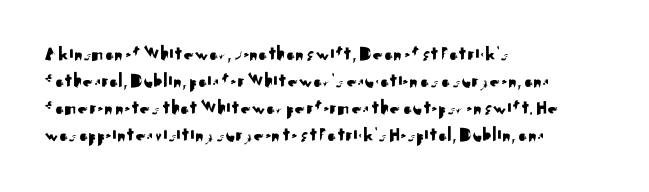
{"italic": "no", "underline": "no", "align": "left", "line_spacing": "normal", "line_spacing_ratio": 1.29, "letter_spacing": "normal", "letter_spacing_em": 0.0, "glyph_px": 21}
